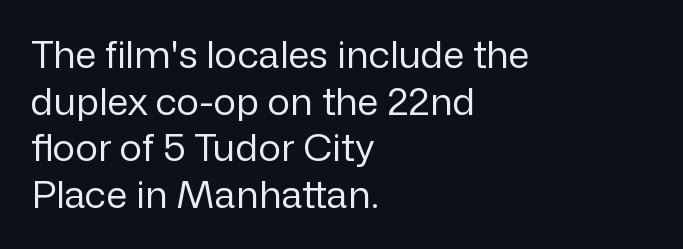
Q: Is the text bold? A: No.
Q: Is the text italic (slanted)? A: No, it is upright.
Q: Is the typeface a serif or a sans-serif typeface? A: Sans-serif.
Q: Is the text underlined? A: No.
Q: How is the paragraph aligned? A: Left-aligned.
Q: Is the spacing between letters normal or unusually wide? A: Normal.
Q: Width (condensed, normal, or wide)? A: Normal.
Q: Stroke contrast? A: Low.
Q: x-height? A: Medium.
Q: Monospaced? A: No.
